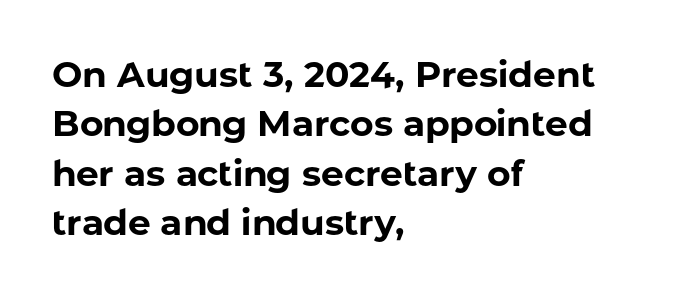
Vertical strokes here are truly vertical. Stroke thickness is high; the sample reads as a true bold. The typesetter chose a ragged-right arrangement here. Stroke terminals: plain, sans-serif.
